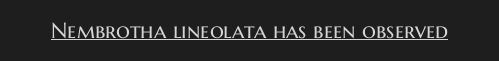
The image shows 22 px text type, upright; set normal letter spacing, underlined.
